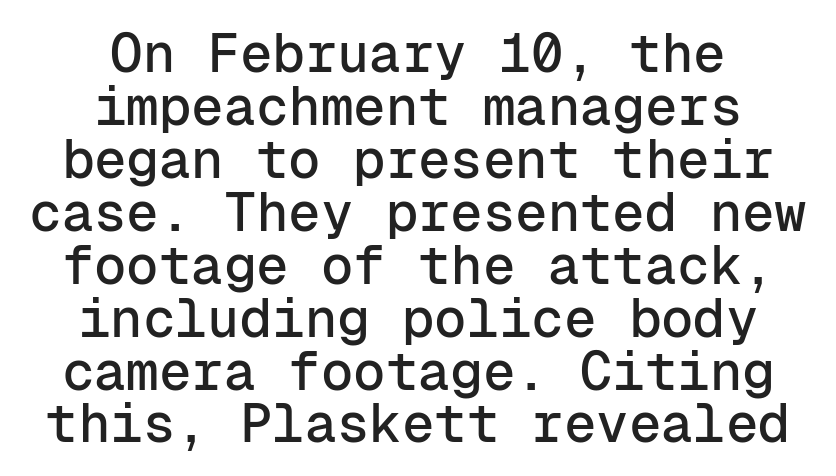
{"serif": "no", "italic": "no", "width": "normal", "stroke_contrast": "low", "x_height": "medium", "monospaced": "yes", "underline": "no", "align": "center", "line_spacing": "tight", "line_spacing_ratio": 0.98, "letter_spacing": "normal", "letter_spacing_em": 0.0, "glyph_px": 54}
